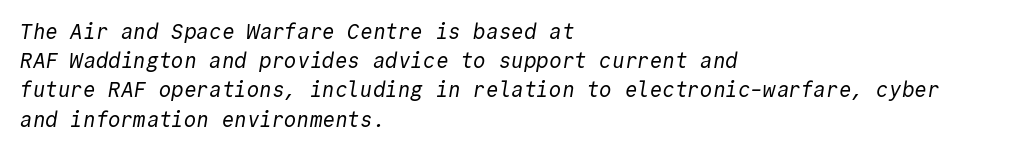
Q: Is the text bold? A: No.
Q: Is the text underlined? A: No.
Q: How is the paragraph aligned? A: Left-aligned.
Q: Is the spacing between letters normal or unusually wide? A: Normal.
Q: Is the spacing between lines tight, normal or loose? A: Normal.
